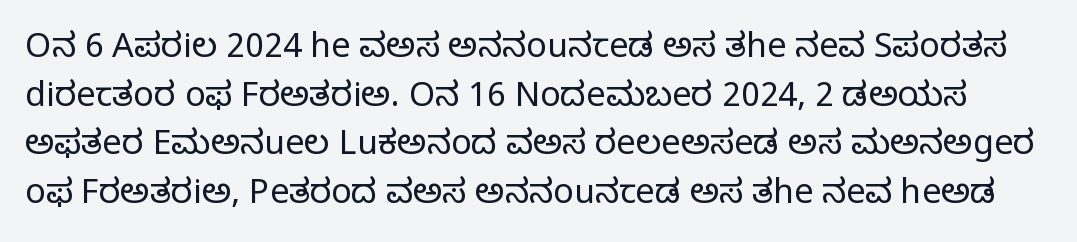
The strokes carry an ordinary text weight at most. Glyph-to-glyph distance matches everyday printed text. A typesetter would call this proportional, since set widths differ per character. Regarding serifs, this sample has them. The strip under each line holds only bare page. Nope, not italic — everything's standing straight.
